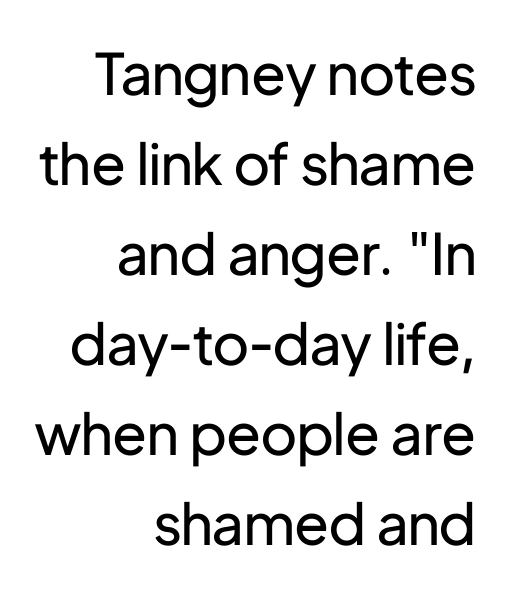
The image shows 57 px regular-weight sans-serif type, upright; set right-aligned, normal line spacing (1.58x), normal letter spacing, not underlined; low stroke contrast and a medium x-height.
